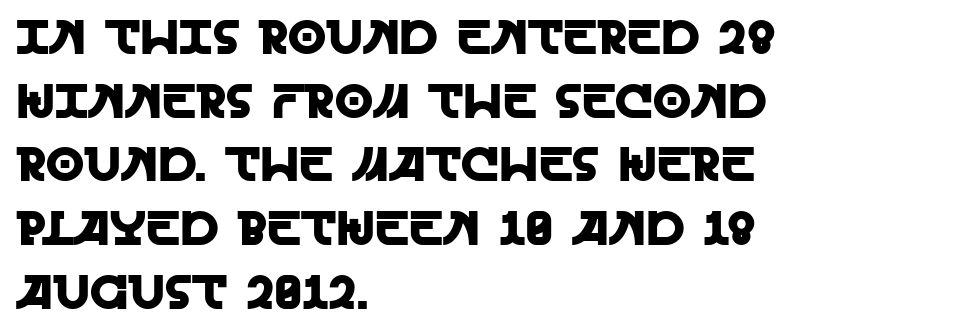
The font's upright variant was chosen for this text. Just letters on the line, the space beneath them empty. The line-height multiplier appears to be the usual default. Regarding serifs, this sample does without them. The rendering anchors every line to the left-hand side. A typesetter would call this proportional, since set widths differ per character.
